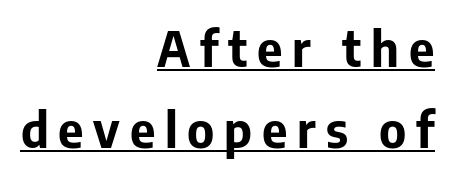
Q: Is the text bold? A: Yes.
Q: Is the text italic (slanted)? A: No, it is upright.
Q: Is the typeface a serif or a sans-serif typeface? A: Sans-serif.
Q: Is the text underlined? A: Yes.
Q: How is the paragraph aligned? A: Right-aligned.
Q: Is the spacing between letters normal or unusually wide? A: Unusually wide.
Q: Is the spacing between lines tight, normal or loose? A: Normal.
Q: Width (condensed, normal, or wide)? A: Normal.
Q: Stroke contrast? A: Low.
Q: x-height? A: Medium.
Q: Monospaced? A: No.
